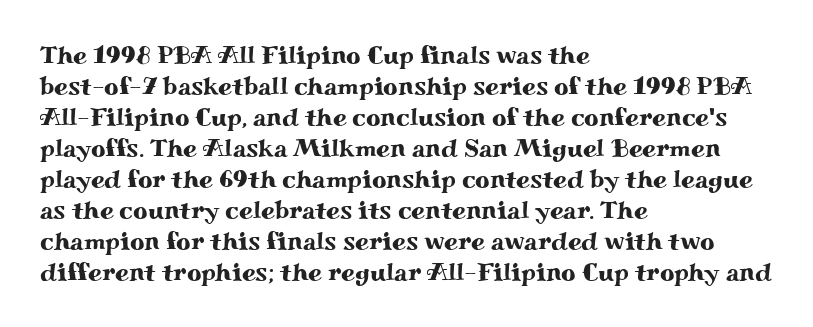
Clear beneath every line of the passage. Is the block centered? No — it sits flush against the left margin. Observe the ordinary spacing: letters are neighbours, not strangers. The letters stand upright; this is a roman face.
